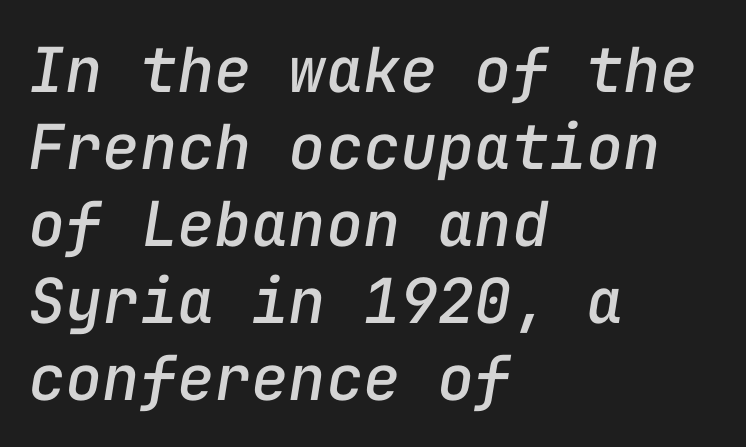
The typesetter chose a ragged-right arrangement here. Would a proofreader flag this as italicized? Yes. The letters march in equal steps, a hallmark of fixed-pitch type. Underlining? Definitely not there. Words appear dense and cohesive because spacing is normal.
